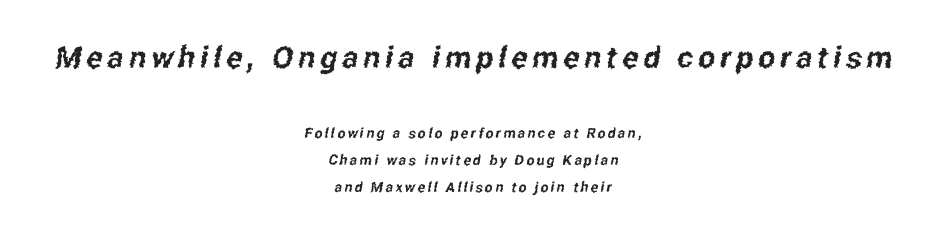
{"serif": "no", "width": "condensed", "stroke_contrast": "low", "x_height": "medium", "monospaced": "no", "underline": "no", "align": "center", "line_spacing": "loose", "line_spacing_ratio": 1.93, "larger_block": "first", "size_ratio": 2.14, "glyph_px": 30}
